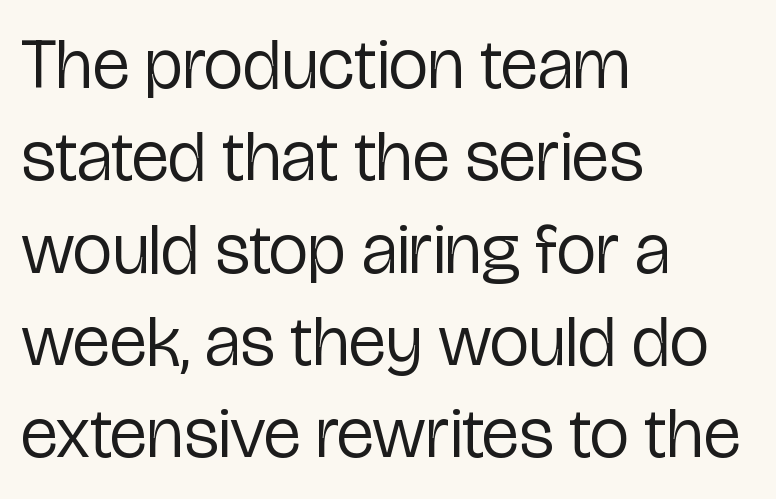
Q: Is the text bold? A: No.
Q: Is the text italic (slanted)? A: No, it is upright.
Q: Is the typeface a serif or a sans-serif typeface? A: Sans-serif.
Q: Is the text underlined? A: No.
Q: How is the paragraph aligned? A: Left-aligned.
Q: Is the spacing between letters normal or unusually wide? A: Normal.
Q: Is the spacing between lines tight, normal or loose? A: Normal.
Q: Width (condensed, normal, or wide)? A: Condensed.
Q: Stroke contrast? A: Low.
Q: x-height? A: Medium.
Q: Monospaced? A: No.
